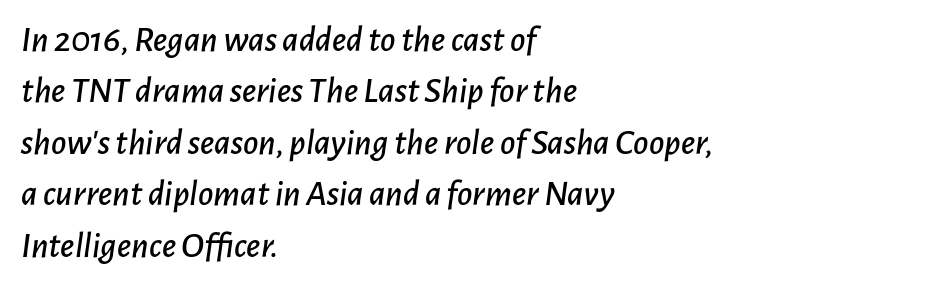
Visually the block forms a straight wall on the left and a jagged coastline on the right. It's the slanting kind of type. The space directly below the letters is spotless. Varying glyph widths throughout — classic text-font behaviour. Reading down the column, the eye jumps a familiar distance to each next line. Glyph-to-glyph distance matches everyday printed text.
